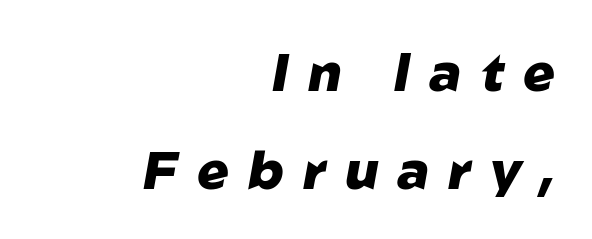
{"italic": "yes", "lean": "right", "slant_degrees": 10, "bold": "yes", "weight": "heavy", "width": "normal", "stroke_contrast": "low", "x_height": "medium", "monospaced": "no", "underline": "no", "align": "right", "line_spacing_ratio": 1.84, "letter_spacing": "wide", "letter_spacing_em": 0.36, "glyph_px": 53}
